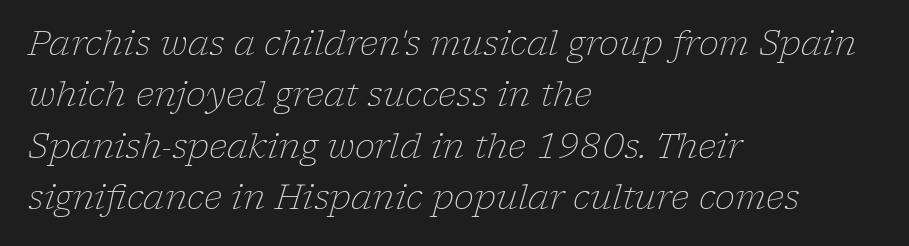
Q: Is the text bold? A: No.
Q: Is the text italic (slanted)? A: Yes, it leans right by about 17 degrees.
Q: Is the typeface a serif or a sans-serif typeface? A: Serif.
Q: Is the text underlined? A: No.
Q: How is the paragraph aligned? A: Left-aligned.
Q: Is the spacing between letters normal or unusually wide? A: Normal.
Q: Is the spacing between lines tight, normal or loose? A: Normal.
Q: Width (condensed, normal, or wide)? A: Normal.
Q: Stroke contrast? A: Low.
Q: x-height? A: Medium.
Q: Monospaced? A: No.
